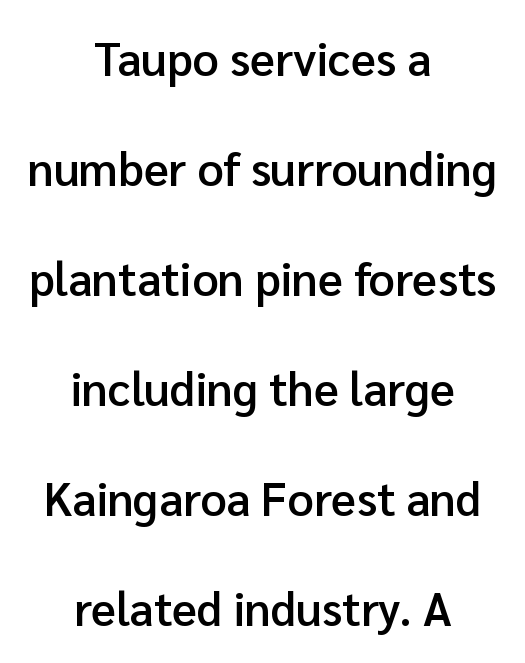
{"serif": "no", "italic": "no", "bold": "semi", "weight": "semibold", "width": "normal", "stroke_contrast": "low", "x_height": "medium", "monospaced": "no", "underline": "no", "align": "center", "line_spacing": "loose", "line_spacing_ratio": 2.39, "letter_spacing": "normal", "letter_spacing_em": 0.0, "glyph_px": 46}
